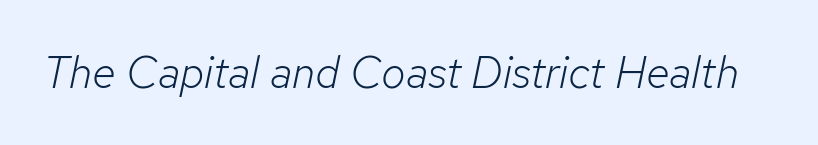
The image shows 44 px light type, italic (leaning right); set normal letter spacing, not underlined; low stroke contrast and a medium x-height.
